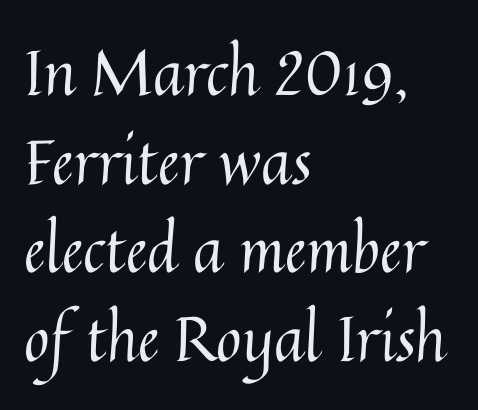
{"bold": "no", "weight": "regular", "width": "normal", "stroke_contrast": "medium", "x_height": "medium", "monospaced": "no", "underline": "no", "align": "left", "line_spacing": "normal", "line_spacing_ratio": 1.43, "letter_spacing": "normal", "letter_spacing_em": 0.0, "glyph_px": 62}
